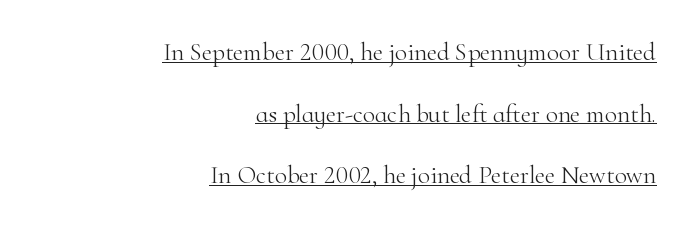
{"italic": "no", "bold": "no", "underline": "yes", "align": "right", "line_spacing": "loose", "line_spacing_ratio": 2.47, "letter_spacing": "normal", "letter_spacing_em": 0.0, "glyph_px": 25}
